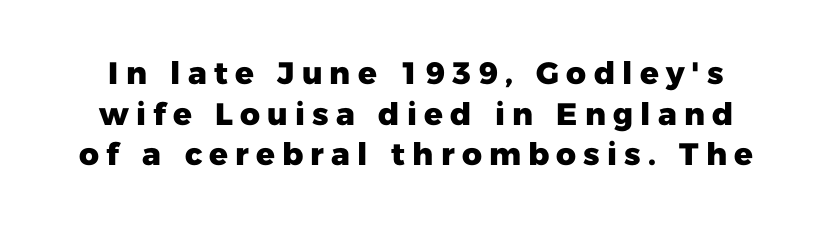
The image shows 31 px heavy sans-serif type, upright; set normal line spacing (1.31x), unusually wide letter spacing (+0.23 em), not underlined; low stroke contrast and a medium x-height.
